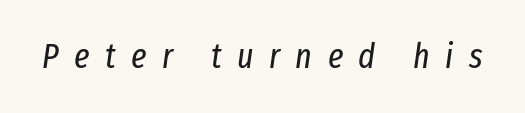
Q: Is the text bold? A: No.
Q: Is the text italic (slanted)? A: Yes, it leans right by about 8 degrees.
Q: Is the text underlined? A: No.
Q: Is the spacing between letters normal or unusually wide? A: Unusually wide.
Q: Width (condensed, normal, or wide)? A: Condensed.
Q: Stroke contrast? A: Low.
Q: x-height? A: Medium.
Q: Monospaced? A: No.
